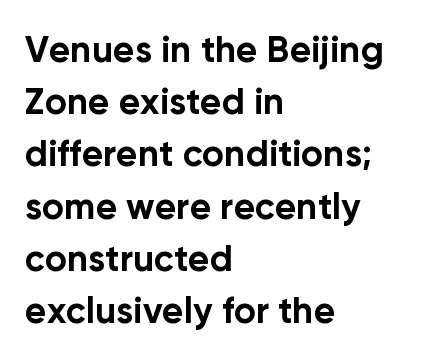
Q: Is the text bold? A: Yes.
Q: Is the text italic (slanted)? A: No, it is upright.
Q: Is the typeface a serif or a sans-serif typeface? A: Sans-serif.
Q: Is the text underlined? A: No.
Q: How is the paragraph aligned? A: Left-aligned.
Q: Is the spacing between letters normal or unusually wide? A: Normal.
Q: Is the spacing between lines tight, normal or loose? A: Normal.
Q: Width (condensed, normal, or wide)? A: Normal.
Q: Stroke contrast? A: Low.
Q: x-height? A: Medium.
Q: Monospaced? A: No.
